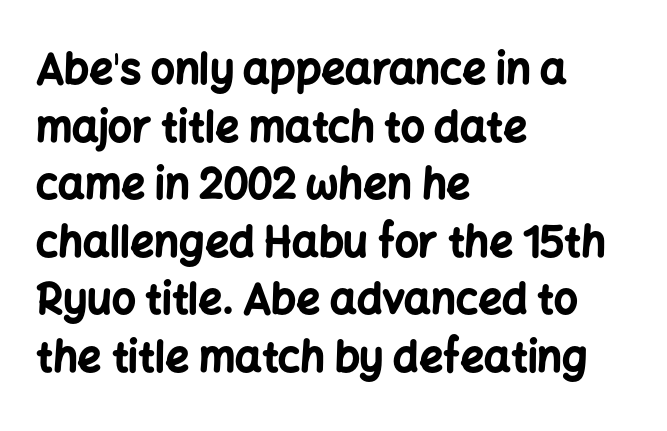
The image shows 42 px bold sans-serif type, upright; set left-aligned, normal line spacing (1.37x), normal letter spacing, not underlined; low stroke contrast and a medium x-height.
